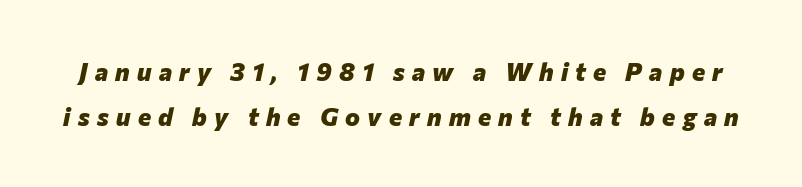
Look at the tracking — it's clearly loosened, letters drifting apart. Every character sits at an angle, as italics do. The gap between lines stays unmarked. Strokes here are thick enough to call this a true bold.
